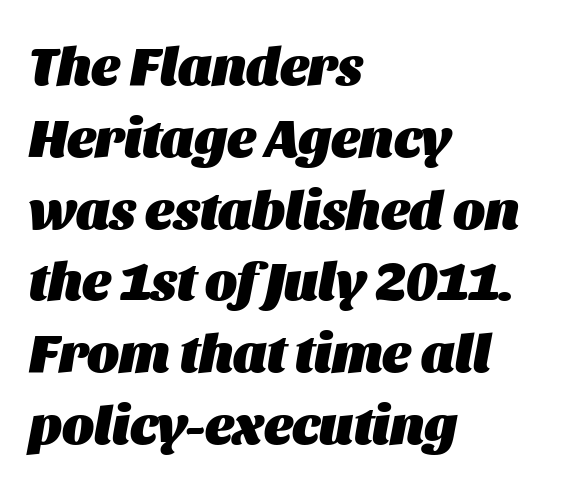
Q: Is the text bold? A: Yes.
Q: Is the text italic (slanted)? A: Yes, it leans right by about 11 degrees.
Q: Is the text underlined? A: No.
Q: How is the paragraph aligned? A: Left-aligned.
Q: Is the spacing between letters normal or unusually wide? A: Normal.
Q: Is the spacing between lines tight, normal or loose? A: Normal.
Q: Width (condensed, normal, or wide)? A: Normal.
Q: Stroke contrast? A: Medium.
Q: x-height? A: Large.
Q: Monospaced? A: No.
